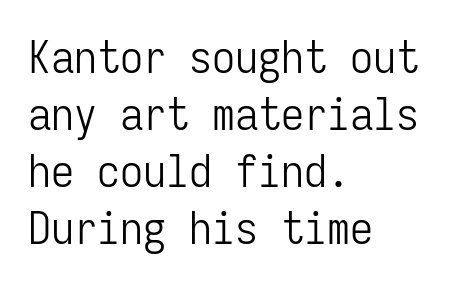
Q: Is the text bold? A: No.
Q: Is the text italic (slanted)? A: No, it is upright.
Q: Is the typeface a serif or a sans-serif typeface? A: Sans-serif.
Q: Is the text underlined? A: No.
Q: How is the paragraph aligned? A: Left-aligned.
Q: Is the spacing between letters normal or unusually wide? A: Normal.
Q: Width (condensed, normal, or wide)? A: Condensed.
Q: Stroke contrast? A: Low.
Q: x-height? A: Medium.
Q: Monospaced? A: Yes.
